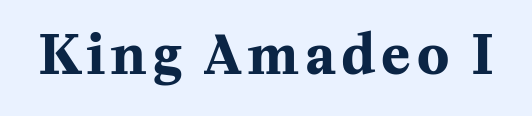
{"serif": "yes", "italic": "no", "bold": "yes", "weight": "bold", "width": "normal", "stroke_contrast": "medium", "x_height": "medium", "monospaced": "no", "underline": "no", "glyph_px": 53}
